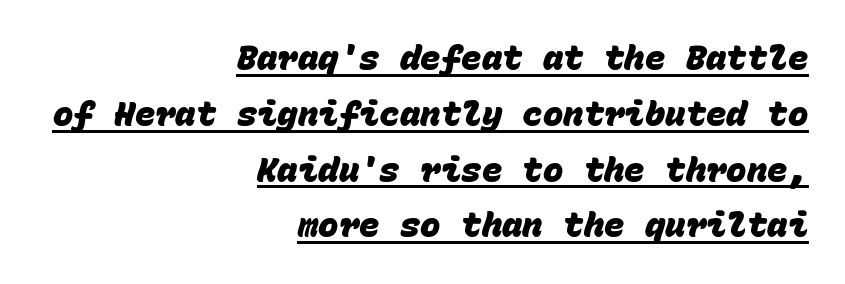
The image shows 34 px heavy sans-serif type, monospaced; set right-aligned, normal line spacing (1.64x), normal letter spacing, underlined; low stroke contrast and a large x-height.
